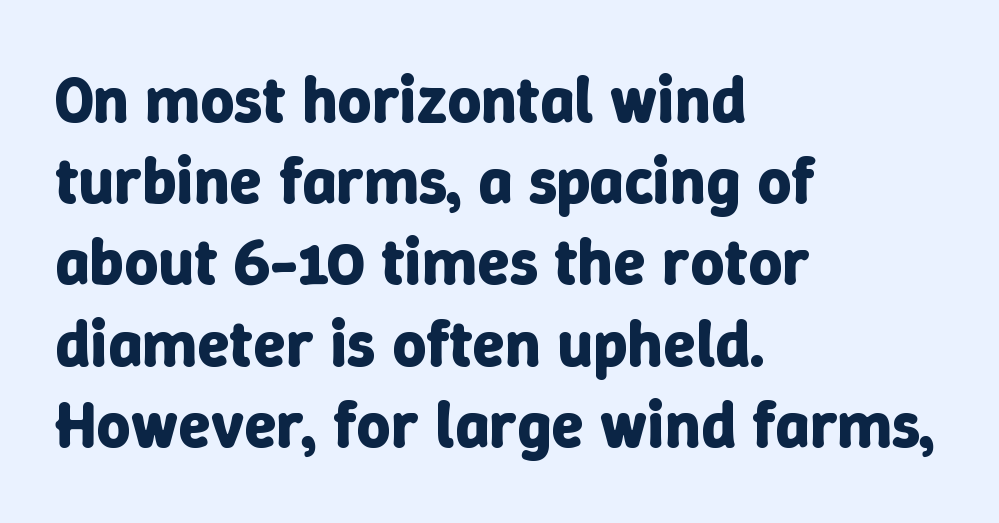
Q: Is the text bold? A: Yes.
Q: Is the text italic (slanted)? A: No, it is upright.
Q: Is the text underlined? A: No.
Q: How is the paragraph aligned? A: Left-aligned.
Q: Is the spacing between letters normal or unusually wide? A: Normal.
Q: Width (condensed, normal, or wide)? A: Normal.
Q: Stroke contrast? A: Low.
Q: x-height? A: Medium.
Q: Monospaced? A: No.
